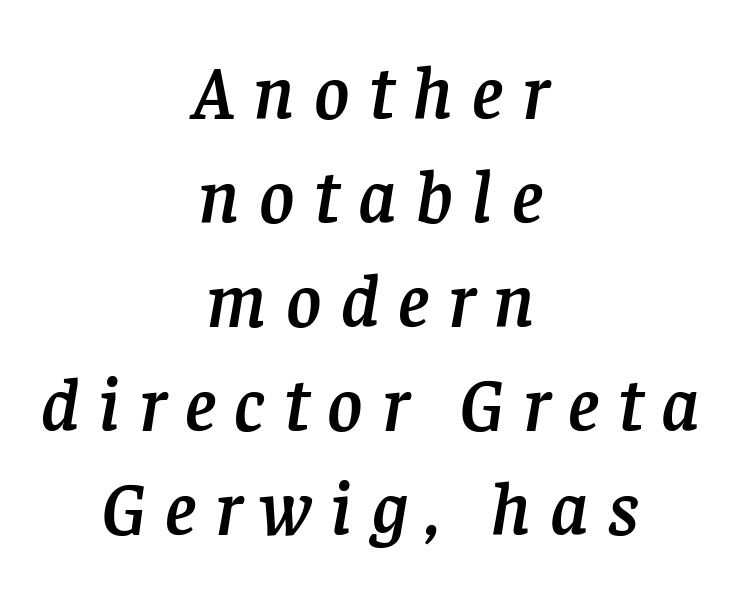
Q: Is the text italic (slanted)? A: Yes, it leans right by about 8 degrees.
Q: Is the typeface a serif or a sans-serif typeface? A: Serif.
Q: Is the text underlined? A: No.
Q: How is the paragraph aligned? A: Centered.
Q: Is the spacing between letters normal or unusually wide? A: Unusually wide.
Q: Is the spacing between lines tight, normal or loose? A: Normal.
Q: Width (condensed, normal, or wide)? A: Normal.
Q: Stroke contrast? A: Low.
Q: x-height? A: Large.
Q: Monospaced? A: No.
